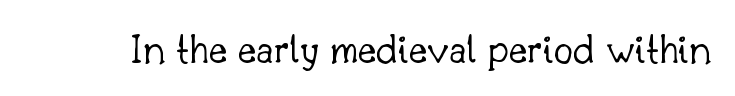
Q: Is the text bold? A: No.
Q: Is the text italic (slanted)? A: No, it is upright.
Q: Is the text underlined? A: No.
Q: Is the spacing between letters normal or unusually wide? A: Normal.
Q: Width (condensed, normal, or wide)? A: Normal.
Q: Stroke contrast? A: Low.
Q: x-height? A: Small.
Q: Monospaced? A: No.
